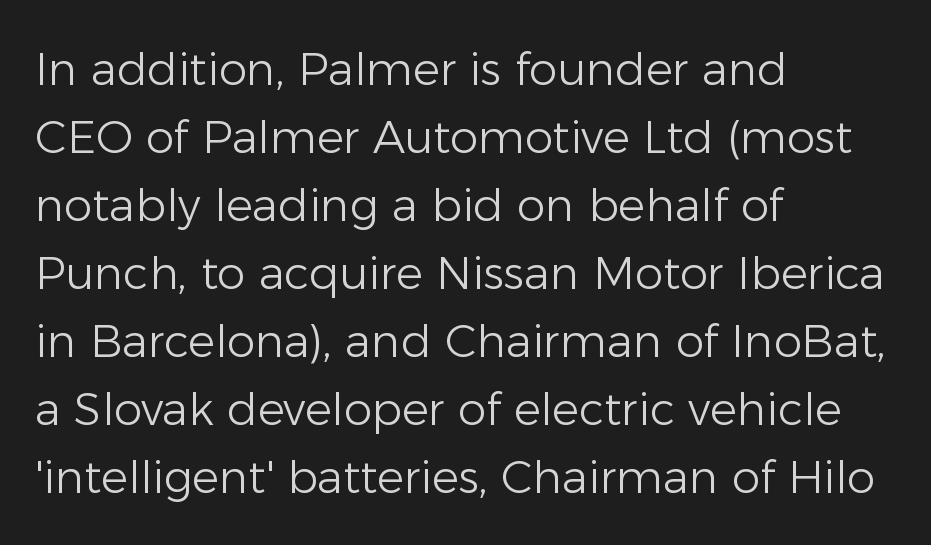
Q: Is the text bold? A: No.
Q: Is the text italic (slanted)? A: No, it is upright.
Q: Is the typeface a serif or a sans-serif typeface? A: Sans-serif.
Q: Is the text underlined? A: No.
Q: How is the paragraph aligned? A: Left-aligned.
Q: Is the spacing between letters normal or unusually wide? A: Normal.
Q: Is the spacing between lines tight, normal or loose? A: Normal.
Q: Width (condensed, normal, or wide)? A: Normal.
Q: Stroke contrast? A: Low.
Q: x-height? A: Medium.
Q: Monospaced? A: No.
